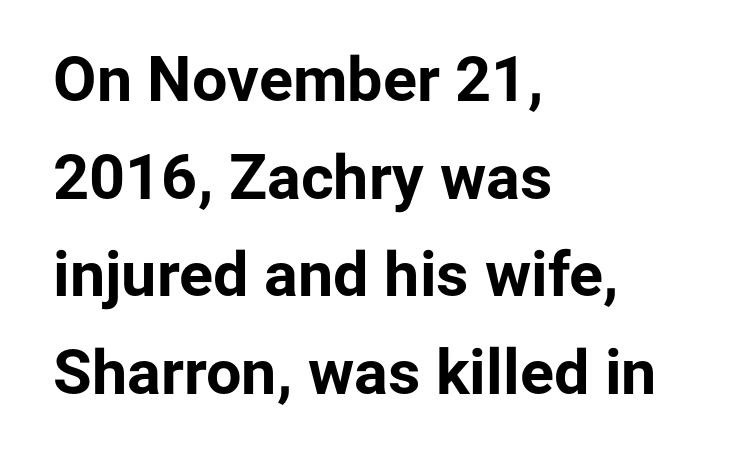
What's the leading like? Ordinary, nothing unusual. Set as a true bold cut, around the 700 mark. Only glyphs here, with clear space below each row. Caption: multi-line text, flush left, ragged right.
